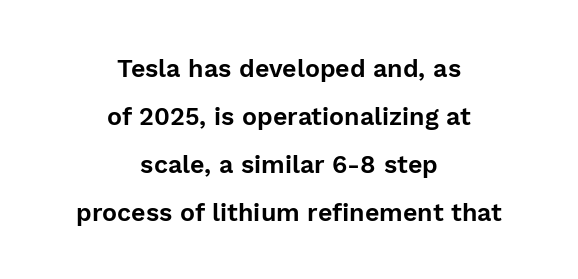
The image shows 25 px text type, upright; set centered, loose line spacing (1.92x), normal letter spacing, not underlined.
